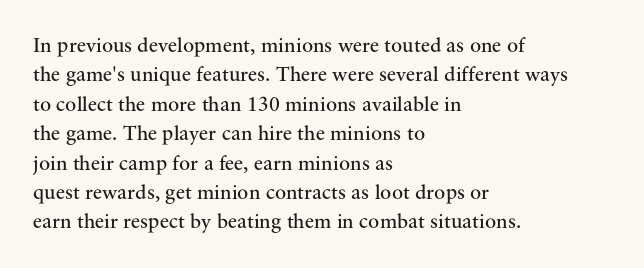
A clean baseline with only descenders dipping below it. If you drew a line through each stem, it would be perfectly vertical. Honestly, the row spacing looks completely unremarkable. Is this a heavy cut? Hardly; it is regular or lighter.
